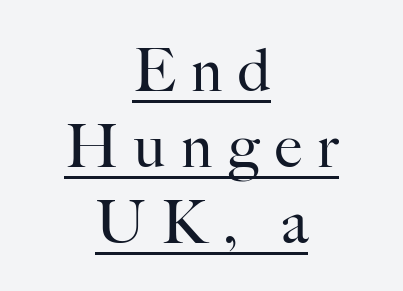
{"serif": "yes", "italic": "no", "bold": "no", "weight": "regular", "width": "normal", "stroke_contrast": "high", "x_height": "small", "monospaced": "no", "underline": "yes", "align": "center", "line_spacing": "normal", "line_spacing_ratio": 1.27, "letter_spacing": "wide", "letter_spacing_em": 0.26, "glyph_px": 60}
